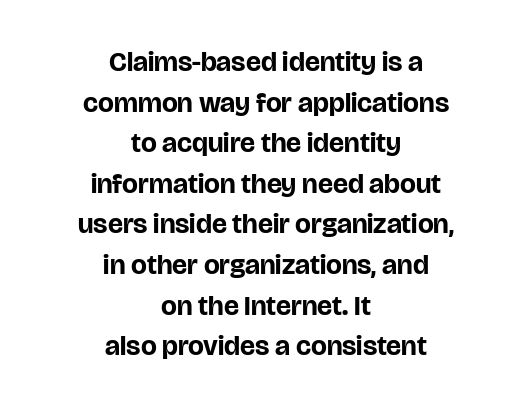
The image shows 28 px bold sans-serif type, upright; set centered, normal line spacing (1.45x), normal letter spacing, not underlined; low stroke contrast and a large x-height.
